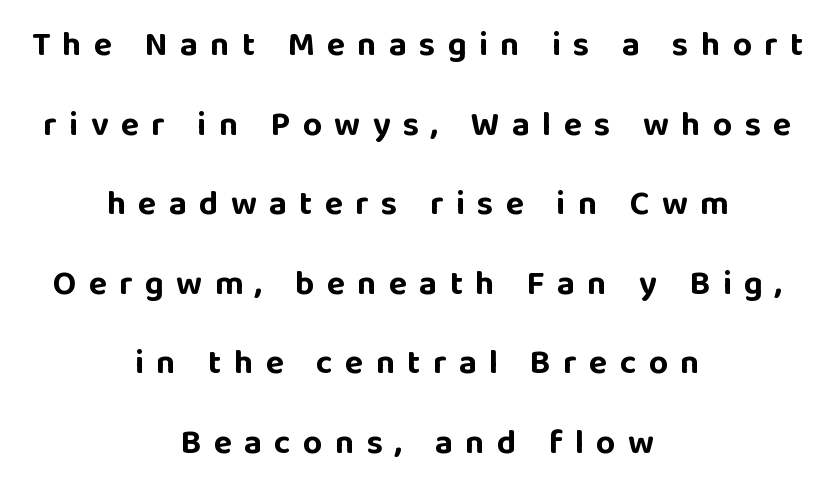
The image shows 34 px bold sans-serif type, upright; set centered, loose line spacing (2.34x), unusually wide letter spacing (+0.36 em), not underlined; low stroke contrast and a large x-height.
